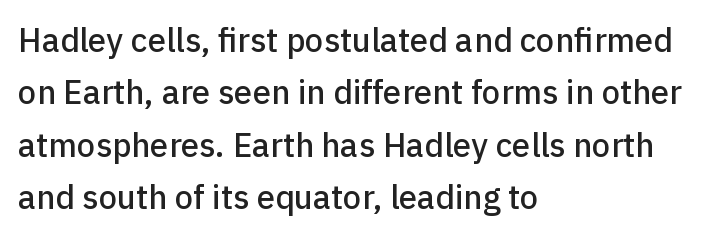
The rows are spaced the way most documents space them. These lines are rendered in a variable-pitch font. The paragraph has a hard left edge and a soft right edge. I'd call this a sans setting — the letters go barefoot. Students, note that the glyphs here touch the page at normal intervals.
